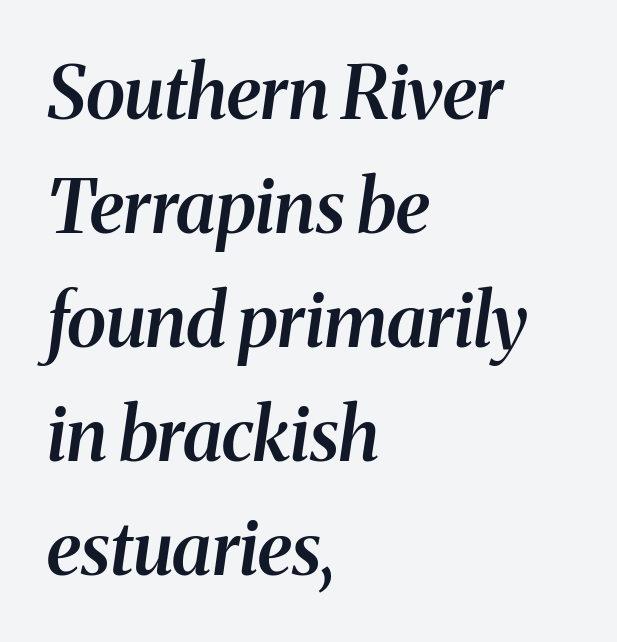
Q: Is the text bold? A: Semi-bold.
Q: Is the text italic (slanted)? A: Yes, it leans right by about 8 degrees.
Q: Is the typeface a serif or a sans-serif typeface? A: Serif.
Q: Is the text underlined? A: No.
Q: How is the paragraph aligned? A: Left-aligned.
Q: Is the spacing between letters normal or unusually wide? A: Normal.
Q: Is the spacing between lines tight, normal or loose? A: Normal.
Q: Width (condensed, normal, or wide)? A: Normal.
Q: Stroke contrast? A: Medium.
Q: x-height? A: Medium.
Q: Monospaced? A: No.
